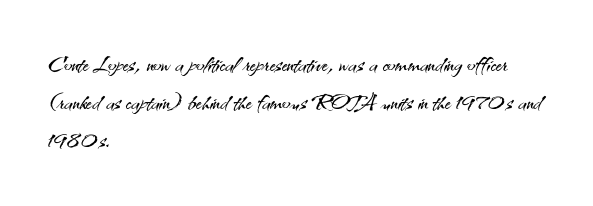
Default kerning and tracking; the words read as compact shapes. Decoration check: the copy has no underline. In CSS terms this would be text-align: left. Stroke mass is kept to a normal reading level or below.
